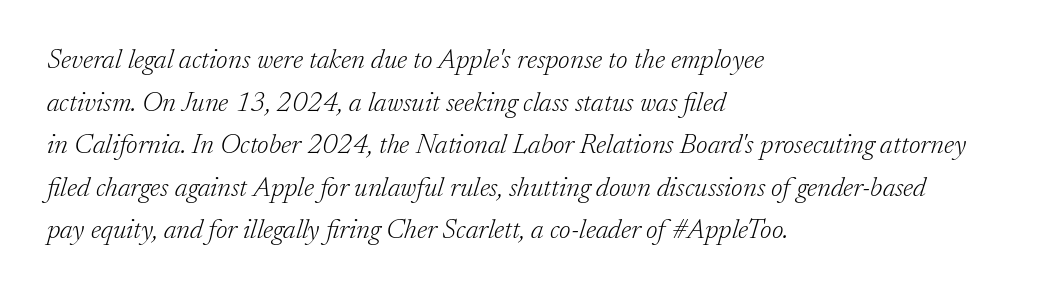
Q: Is the text bold? A: No.
Q: Is the text italic (slanted)? A: Yes, it leans right by about 17 degrees.
Q: Is the typeface a serif or a sans-serif typeface? A: Serif.
Q: Is the text underlined? A: No.
Q: How is the paragraph aligned? A: Left-aligned.
Q: Is the spacing between letters normal or unusually wide? A: Normal.
Q: Is the spacing between lines tight, normal or loose? A: Normal.
Q: Width (condensed, normal, or wide)? A: Normal.
Q: Stroke contrast? A: Low.
Q: x-height? A: Small.
Q: Monospaced? A: No.
